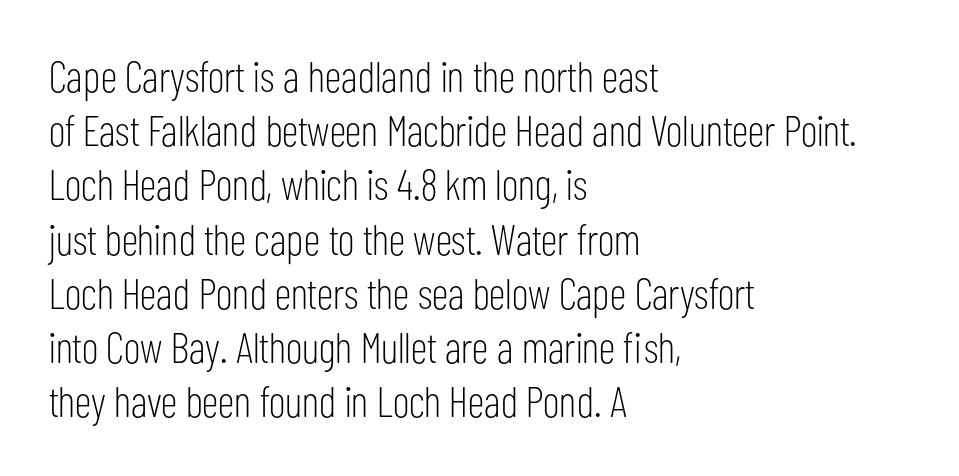
{"serif": "no", "italic": "no", "bold": "no", "weight": "light", "width": "condensed", "stroke_contrast": "low", "x_height": "medium", "monospaced": "no", "underline": "no", "align": "left", "line_spacing": "normal", "line_spacing_ratio": 1.26, "letter_spacing": "normal", "letter_spacing_em": 0.0, "glyph_px": 43}
